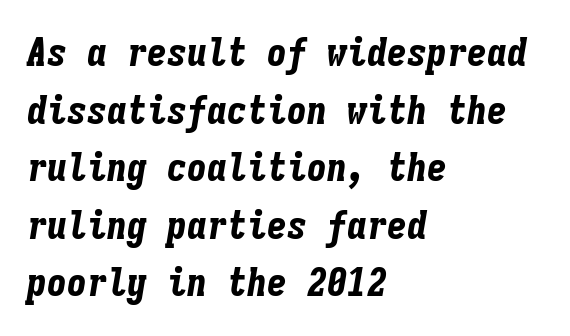
Is the letter spacing exaggerated? No — it looks like the ordinary default. Reading down the block, your eye returns to a fixed left position each line. These lines were composed using italics. Decoration check: the copy has no underline. In terms of weight, the rendering is a true, heavy bold. You could count columns in this text — the font is strictly monospaced.
